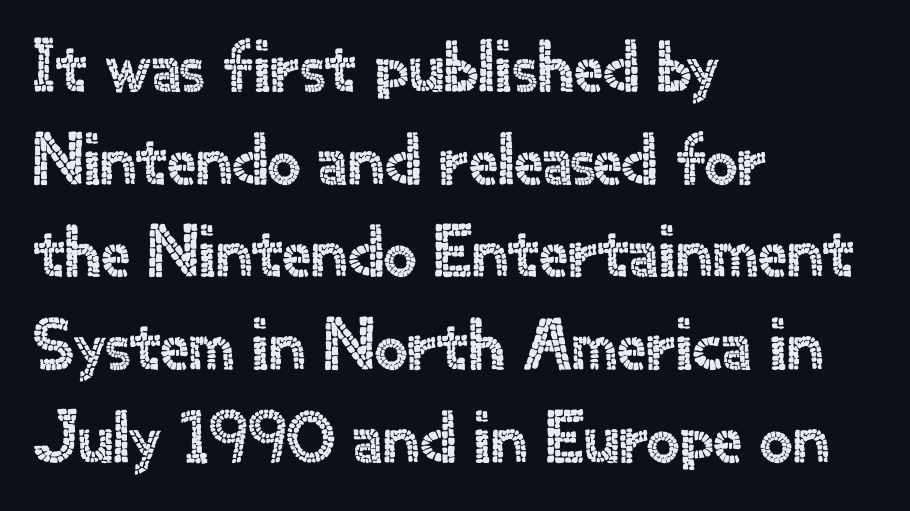
A clean baseline with only descenders dipping below it. These lines are rendered in a variable-pitch font. The line-height multiplier appears to be the usual default. You could call the tracking neutral — neither tight nor loose. This is roman type, the default non-slanted kind.
